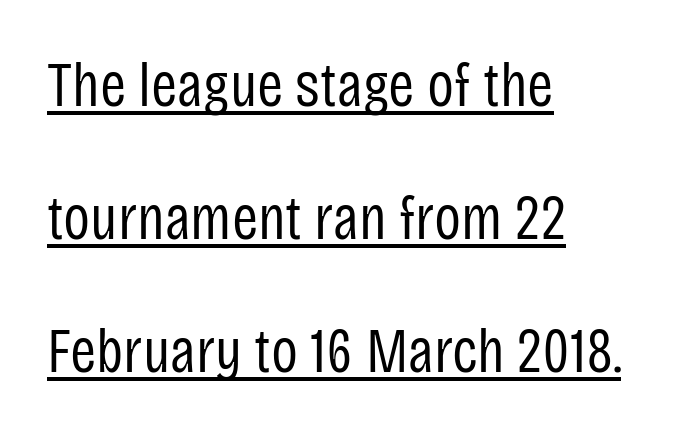
A student would call this left alignment; a typographer would say flush left, rag right. Vertical stems look standard width or narrower in stroke. Every stem runs plumb, perpendicular to the baseline. Here the glyphs are tracked normally, forming tight word shapes. Are there feet on the stems? There aren't — it's a sans. Horizontal bands of white between lines are thick stripes.
